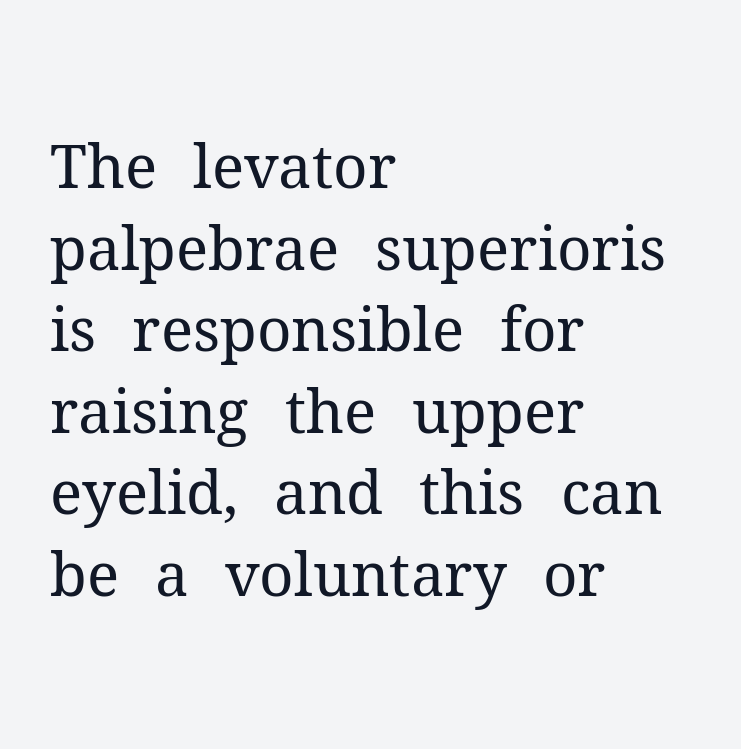
The image shows 60 px regular-weight serif type, upright; set left-aligned, normal line spacing (1.36x), normal letter spacing, not underlined; medium stroke contrast and a medium x-height.
